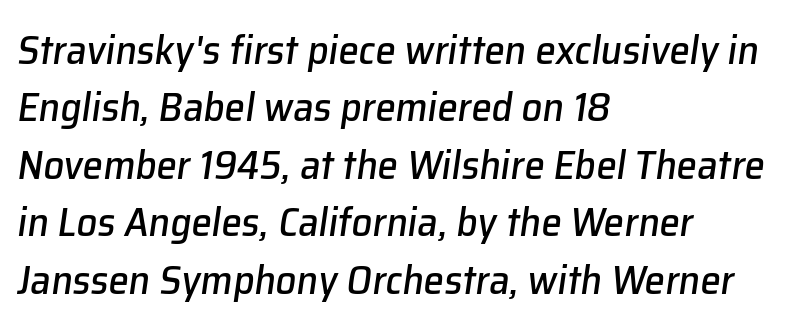
{"italic": "yes", "lean": "right", "slant_degrees": 8, "width": "normal", "stroke_contrast": "low", "x_height": "medium", "monospaced": "no", "underline": "no", "align": "left", "line_spacing": "normal", "line_spacing_ratio": 1.4, "letter_spacing": "normal", "letter_spacing_em": 0.0, "glyph_px": 41}
